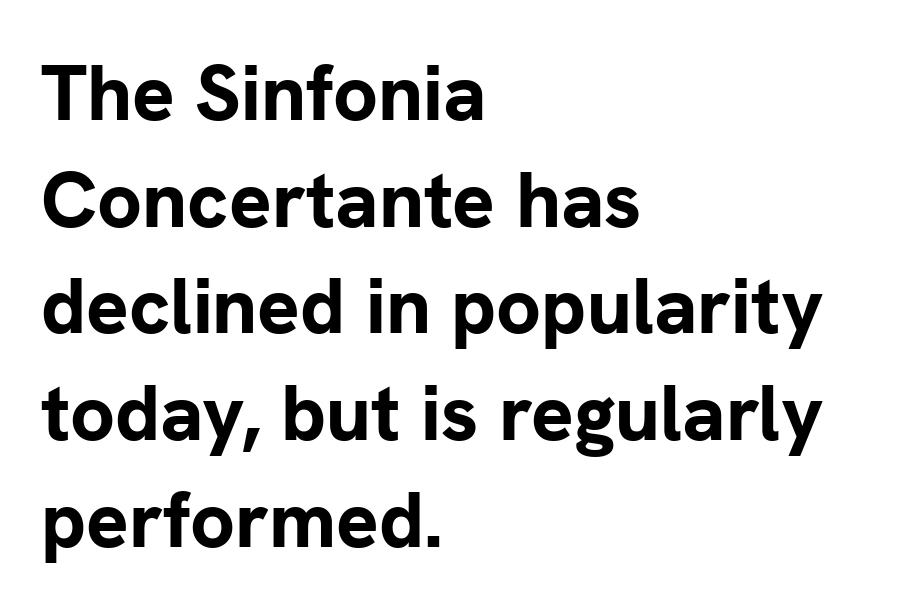
{"serif": "no", "italic": "no", "bold": "yes", "weight": "bold", "width": "normal", "stroke_contrast": "low", "x_height": "medium", "monospaced": "no", "underline": "no", "align": "left", "line_spacing": "normal", "line_spacing_ratio": 1.35, "letter_spacing": "normal", "letter_spacing_em": 0.0, "glyph_px": 79}
